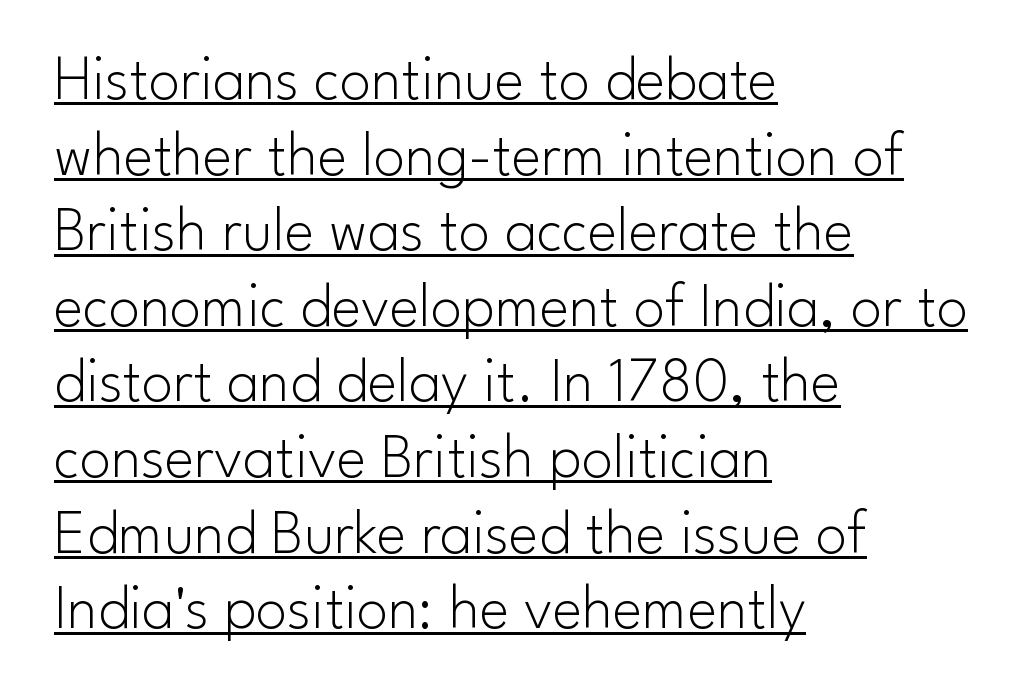
Q: Is the text bold? A: No.
Q: Is the text italic (slanted)? A: No, it is upright.
Q: Is the typeface a serif or a sans-serif typeface? A: Sans-serif.
Q: Is the text underlined? A: Yes.
Q: How is the paragraph aligned? A: Left-aligned.
Q: Is the spacing between letters normal or unusually wide? A: Normal.
Q: Width (condensed, normal, or wide)? A: Normal.
Q: Stroke contrast? A: Low.
Q: x-height? A: Small.
Q: Monospaced? A: No.
